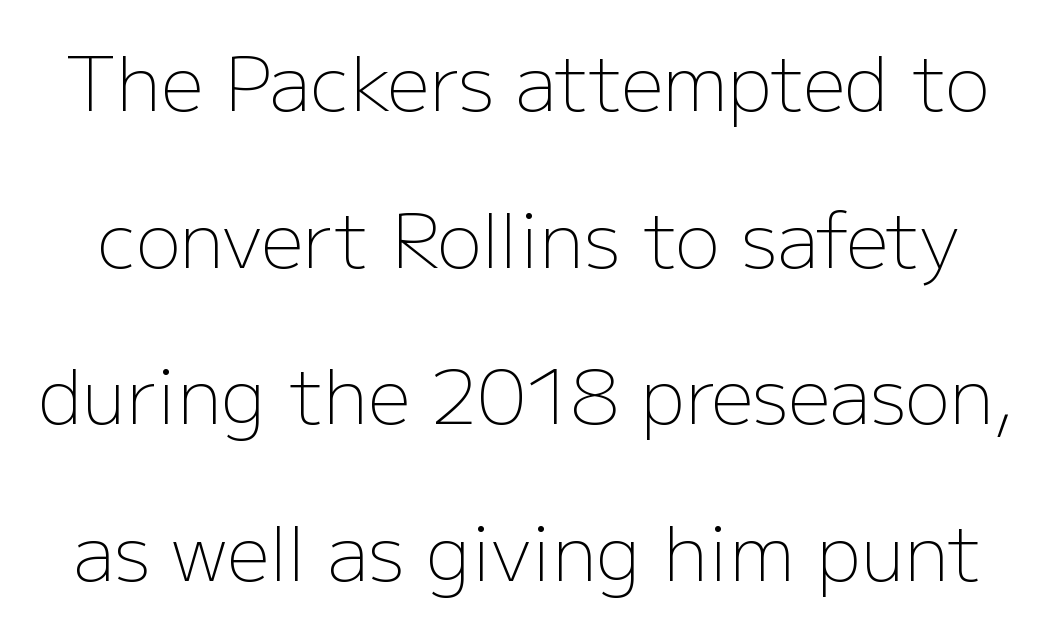
Q: Is the text bold? A: No.
Q: Is the text italic (slanted)? A: No, it is upright.
Q: Is the typeface a serif or a sans-serif typeface? A: Sans-serif.
Q: Is the text underlined? A: No.
Q: Is the spacing between letters normal or unusually wide? A: Normal.
Q: Is the spacing between lines tight, normal or loose? A: Loose.
Q: Width (condensed, normal, or wide)? A: Normal.
Q: Stroke contrast? A: Low.
Q: x-height? A: Medium.
Q: Monospaced? A: No.
